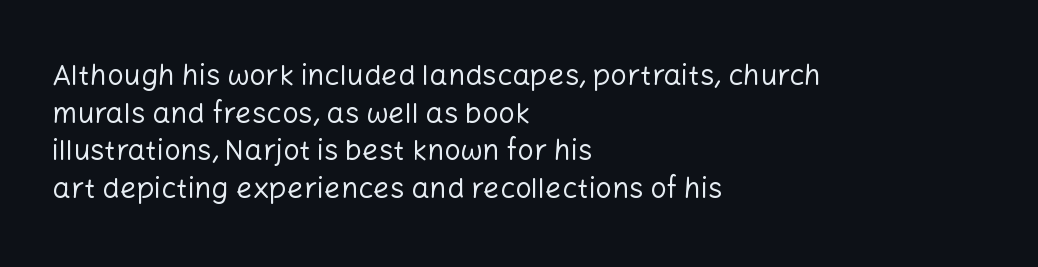
The image shows 29 px regular-weight sans-serif type, upright; set left-aligned, normal line spacing (1.3x), normal letter spacing, not underlined; low stroke contrast and a medium x-height.
